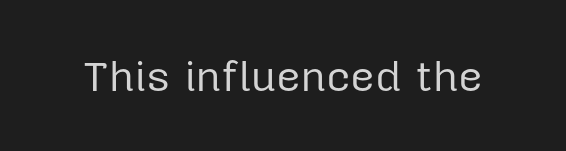
Q: Is the text bold? A: No.
Q: Is the text italic (slanted)? A: No, it is upright.
Q: Is the typeface a serif or a sans-serif typeface? A: Sans-serif.
Q: Is the text underlined? A: No.
Q: Is the spacing between letters normal or unusually wide? A: Normal.
Q: Width (condensed, normal, or wide)? A: Normal.
Q: Stroke contrast? A: Low.
Q: x-height? A: Medium.
Q: Monospaced? A: No.
